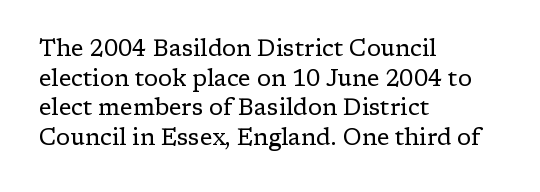
{"italic": "no", "bold": "no", "underline": "no", "align": "left", "line_spacing": "normal", "line_spacing_ratio": 1.29, "letter_spacing": "normal", "letter_spacing_em": 0.0, "glyph_px": 23}
